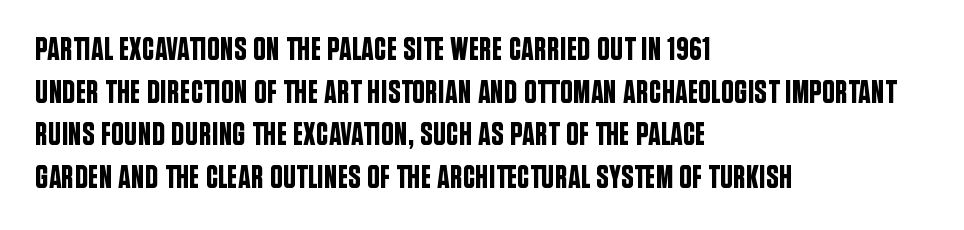
Q: Is the text italic (slanted)? A: No, it is upright.
Q: Is the typeface a serif or a sans-serif typeface? A: Sans-serif.
Q: Is the text underlined? A: No.
Q: How is the paragraph aligned? A: Left-aligned.
Q: Is the spacing between letters normal or unusually wide? A: Normal.
Q: Is the spacing between lines tight, normal or loose? A: Normal.
Q: Width (condensed, normal, or wide)? A: Condensed.
Q: Stroke contrast? A: Low.
Q: x-height? A: Large.
Q: Monospaced? A: No.
